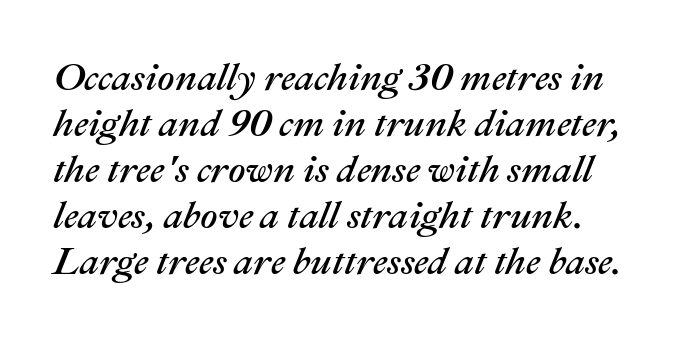
{"italic": "yes", "lean": "right", "slant_degrees": 22, "width": "normal", "stroke_contrast": "medium", "x_height": "medium", "monospaced": "no", "underline": "no", "align": "left", "line_spacing_ratio": 1.21, "letter_spacing": "normal", "letter_spacing_em": 0.0, "glyph_px": 38}
